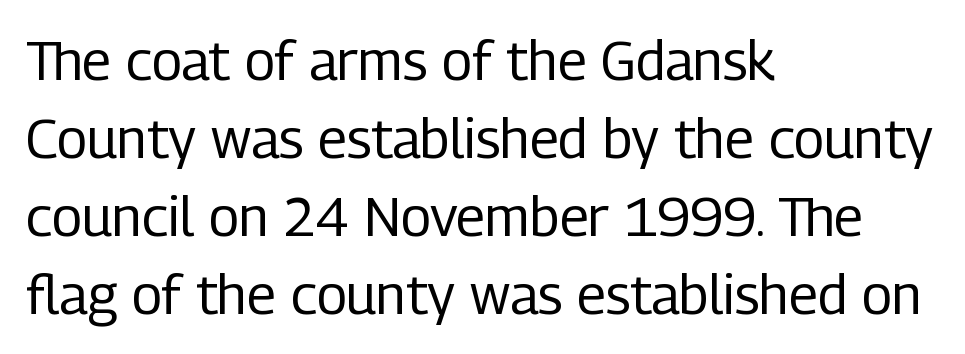
The image shows 55 px regular-weight, condensed sans-serif type, upright; set left-aligned, normal line spacing (1.42x), normal letter spacing, not underlined; low stroke contrast and a medium x-height.
